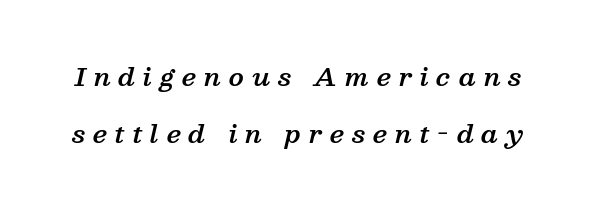
Q: Is the text bold? A: Semi-bold.
Q: Is the text italic (slanted)? A: Yes, it leans right by about 13 degrees.
Q: Is the text underlined? A: No.
Q: Is the spacing between letters normal or unusually wide? A: Unusually wide.
Q: Is the spacing between lines tight, normal or loose? A: Loose.
